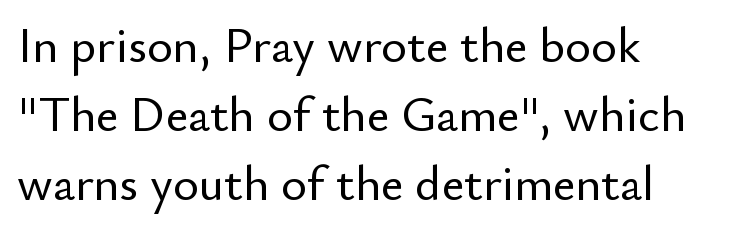
The image shows 49 px sans-serif type, upright; set left-aligned, normal line spacing (1.41x), normal letter spacing, not underlined; low stroke contrast and a small x-height.
